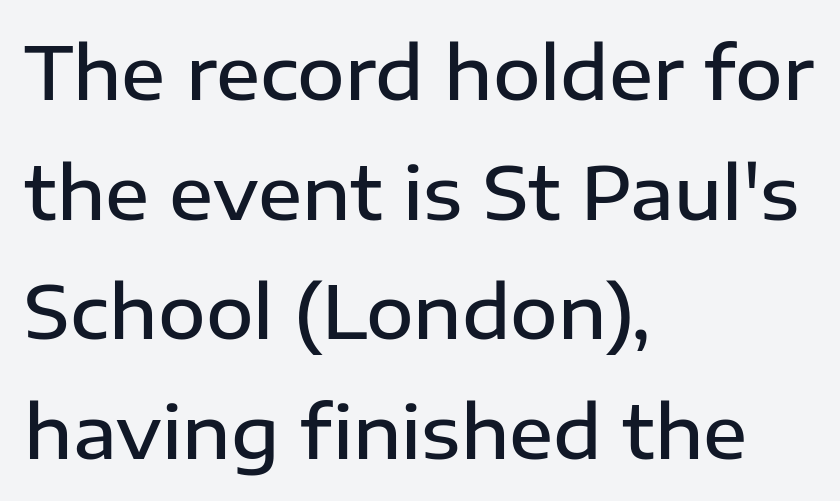
Q: Is the text bold? A: Semi-bold.
Q: Is the text italic (slanted)? A: No, it is upright.
Q: Is the typeface a serif or a sans-serif typeface? A: Sans-serif.
Q: Is the text underlined? A: No.
Q: How is the paragraph aligned? A: Left-aligned.
Q: Is the spacing between letters normal or unusually wide? A: Normal.
Q: Is the spacing between lines tight, normal or loose? A: Normal.
Q: Width (condensed, normal, or wide)? A: Normal.
Q: Stroke contrast? A: Low.
Q: x-height? A: Medium.
Q: Monospaced? A: No.
